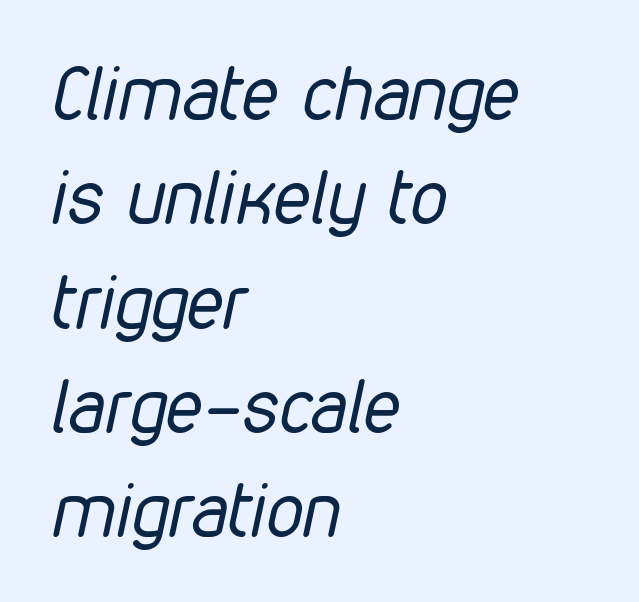
The image shows 74 px regular-weight, condensed type, italic (leaning right); set left-aligned, normal line spacing (1.41x), normal letter spacing, not underlined; low stroke contrast and a medium x-height.
